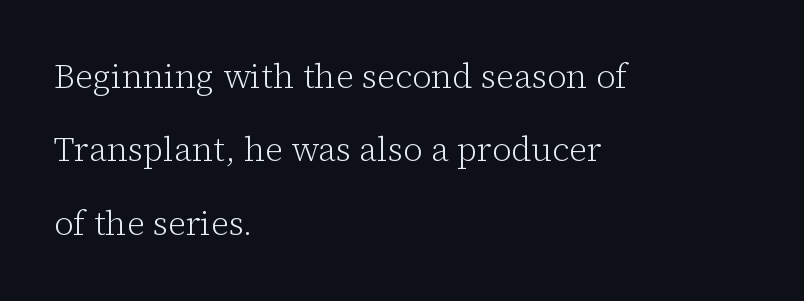
Q: Is the text bold? A: No.
Q: Is the text italic (slanted)? A: No, it is upright.
Q: Is the typeface a serif or a sans-serif typeface? A: Serif.
Q: Is the text underlined? A: No.
Q: How is the paragraph aligned? A: Left-aligned.
Q: Is the spacing between letters normal or unusually wide? A: Normal.
Q: Is the spacing between lines tight, normal or loose? A: Loose.
Q: Width (condensed, normal, or wide)? A: Normal.
Q: Stroke contrast? A: Low.
Q: x-height? A: Medium.
Q: Monospaced? A: No.
